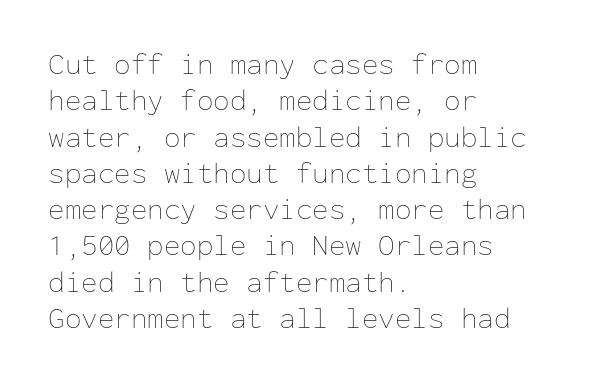
Q: Is the text bold? A: No.
Q: Is the text italic (slanted)? A: No, it is upright.
Q: Is the text underlined? A: No.
Q: How is the paragraph aligned? A: Left-aligned.
Q: Is the spacing between letters normal or unusually wide? A: Normal.
Q: Width (condensed, normal, or wide)? A: Normal.
Q: Stroke contrast? A: Low.
Q: x-height? A: Medium.
Q: Monospaced? A: Yes.
